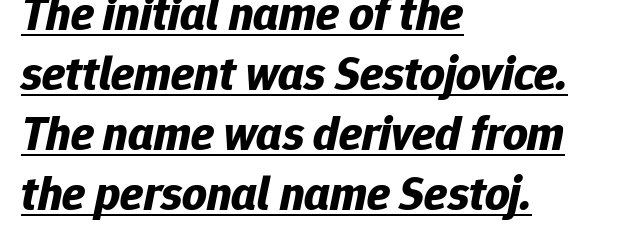
Here the designer chose a conventional face with non-uniform glyph widths. All the whitespace from short lines collects on the right. The horizontal fit of the characters is conventional and even. How heavy is the stroke? Heavy — this is a bold.
